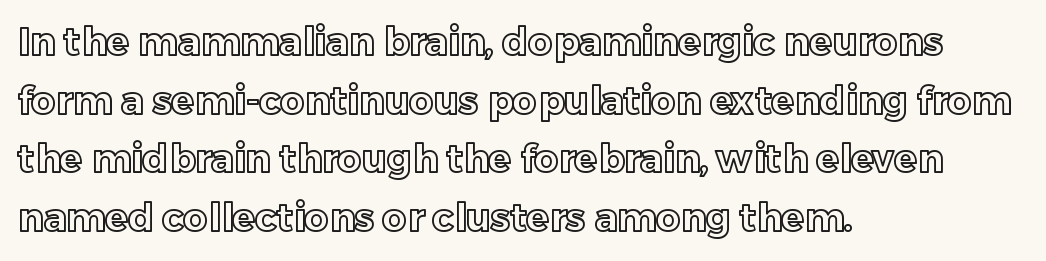
Quick note: not italic, upright. Character widths vary here, with narrow letters taking less room than wide ones. The baseline area is clear. Which margin do the lines hug? The left one — the right edge is uneven. Here the glyphs are tracked normally, forming tight word shapes. Successive baselines arrive at the customary interval.
